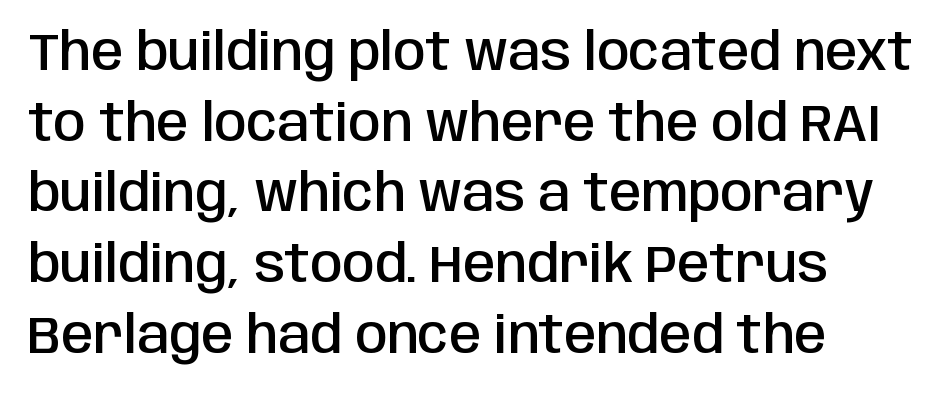
Q: Is the text bold? A: Semi-bold.
Q: Is the text italic (slanted)? A: No, it is upright.
Q: Is the typeface a serif or a sans-serif typeface? A: Sans-serif.
Q: Is the text underlined? A: No.
Q: How is the paragraph aligned? A: Left-aligned.
Q: Is the spacing between letters normal or unusually wide? A: Normal.
Q: Is the spacing between lines tight, normal or loose? A: Normal.
Q: Width (condensed, normal, or wide)? A: Condensed.
Q: Stroke contrast? A: Low.
Q: x-height? A: Large.
Q: Monospaced? A: No.
